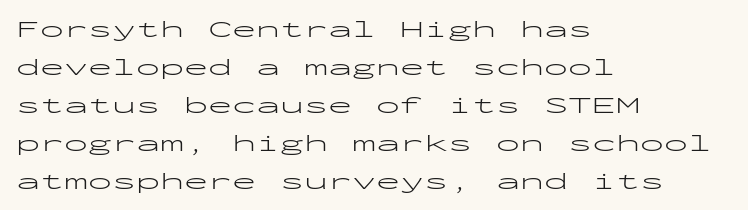
Caption: standard tracking, unaltered. How would I describe the line gaps? Plain and ordinary. Notice how the stems are strictly vertical — no italics here. The typeface has the unassuming heft of standard copy or less. The lines are quadded left.
